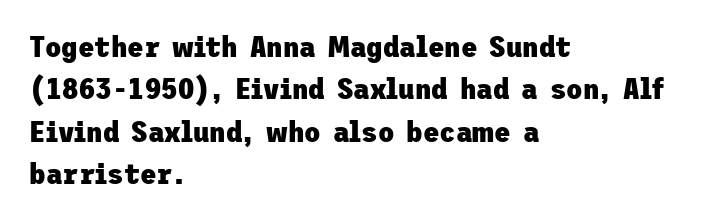
Q: Is the text bold? A: Yes.
Q: Is the text italic (slanted)? A: No, it is upright.
Q: Is the typeface a serif or a sans-serif typeface? A: Sans-serif.
Q: Is the text underlined? A: No.
Q: How is the paragraph aligned? A: Left-aligned.
Q: Is the spacing between letters normal or unusually wide? A: Normal.
Q: Is the spacing between lines tight, normal or loose? A: Normal.
Q: Width (condensed, normal, or wide)? A: Normal.
Q: Stroke contrast? A: Low.
Q: x-height? A: Medium.
